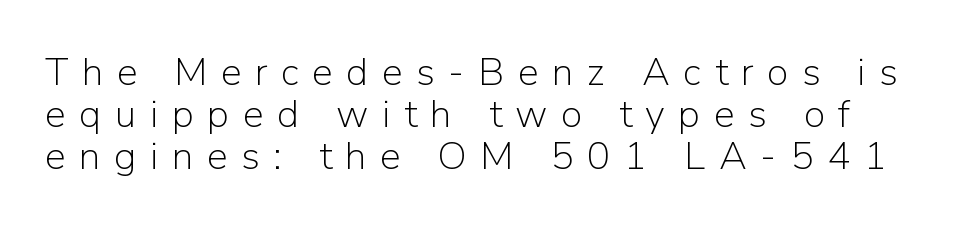
The image shows 39 px light sans-serif type, upright; set tight line spacing (1.08x), unusually wide letter spacing (+0.35 em), not underlined; low stroke contrast and a medium x-height.
